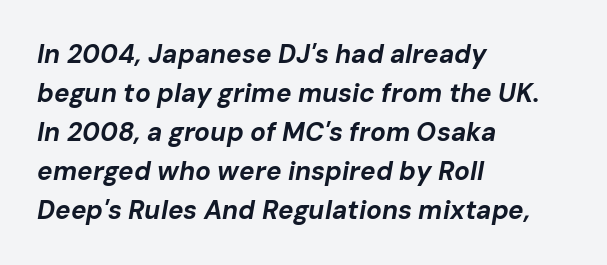
Rule under the text: the space is simply empty. How would I describe the line gaps? Plain and ordinary. Its strokes are broad and dark, the hallmark of bold type. The ragged edge is on the right, which tells us the setting is flush left. Glyph-to-glyph distance matches everyday printed text. When letters slant like this, we call the style italic.
